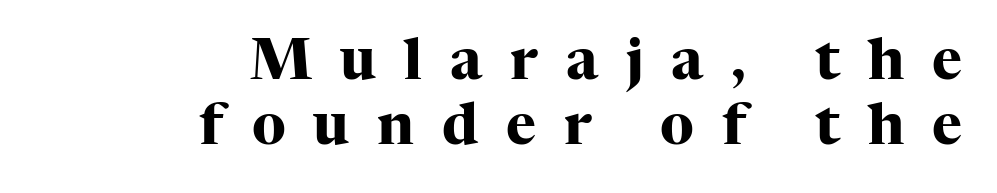
Characters remain perfectly vertical along every line. Plenty of ink on the page — the face is bold. Think of a printed novel: that variable character pitch is what you see here. The ragged edge is on the left, which tells us the setting is flush right.
